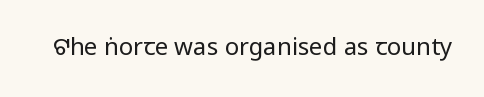
Only glyphs here, with clear space below each row. Notice how the stems are strictly vertical — no italics here. Between one letter and the next there's only the usual sliver of space. Is this a heavy cut? Hardly; it is regular or lighter.
